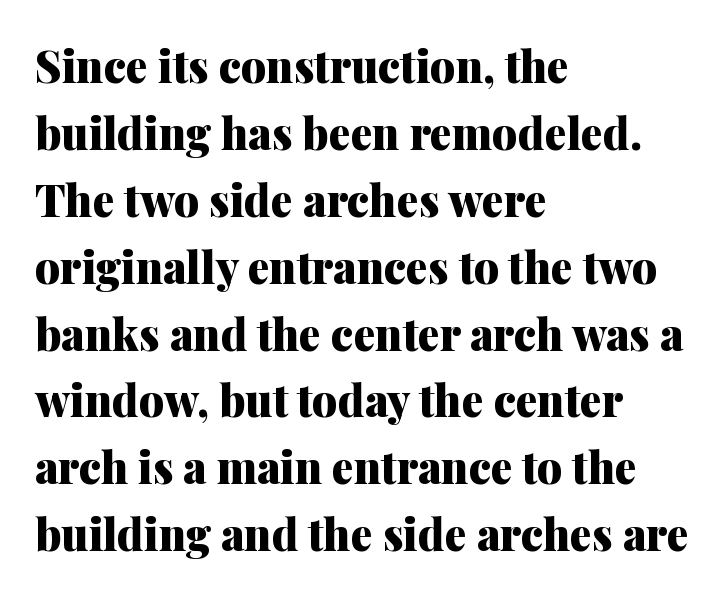
The image shows 44 px heavy serif type, upright; set left-aligned, normal line spacing (1.52x), normal letter spacing, not underlined; medium stroke contrast and a medium x-height.
